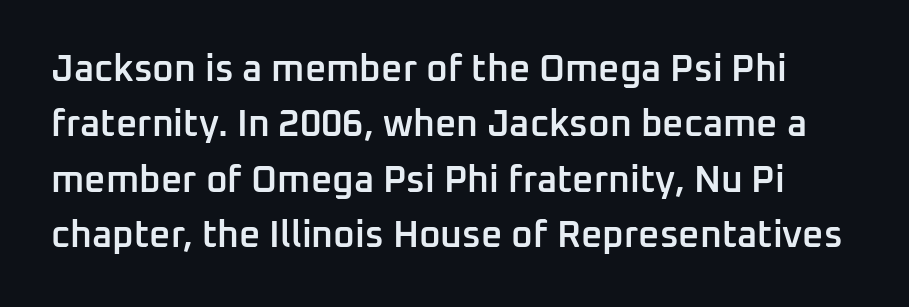
{"serif": "no", "italic": "no", "bold": "semi", "weight": "semibold", "width": "normal", "stroke_contrast": "low", "x_height": "medium", "monospaced": "no", "underline": "no", "line_spacing": "normal", "line_spacing_ratio": 1.5, "letter_spacing": "normal", "letter_spacing_em": 0.0, "glyph_px": 37}
